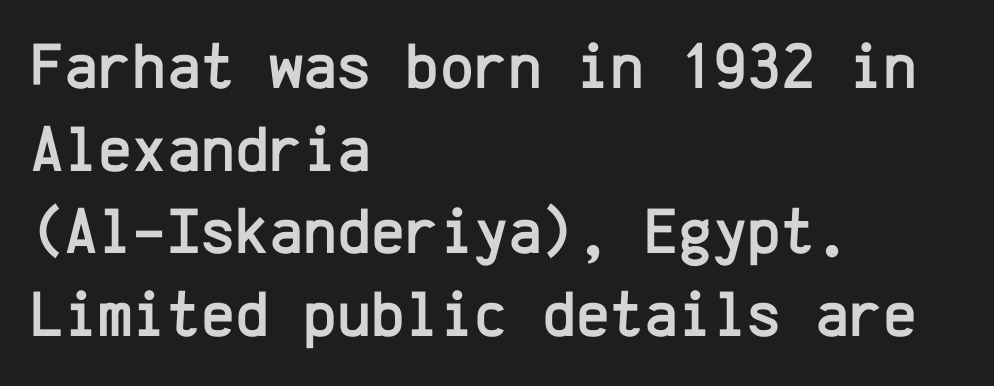
Q: Is the text italic (slanted)? A: No, it is upright.
Q: Is the typeface a serif or a sans-serif typeface? A: Sans-serif.
Q: Is the text underlined? A: No.
Q: How is the paragraph aligned? A: Left-aligned.
Q: Is the spacing between letters normal or unusually wide? A: Normal.
Q: Is the spacing between lines tight, normal or loose? A: Normal.
Q: Width (condensed, normal, or wide)? A: Normal.
Q: Stroke contrast? A: Low.
Q: x-height? A: Medium.
Q: Monospaced? A: Yes.
